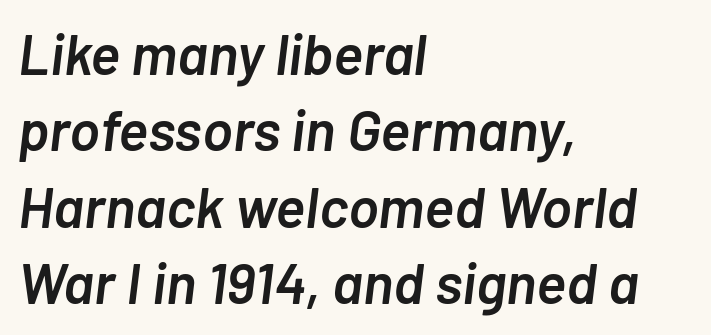
The image shows 57 px semibold type, italic (leaning right); set left-aligned, normal line spacing (1.34x), normal letter spacing, not underlined; low stroke contrast and a medium x-height.
